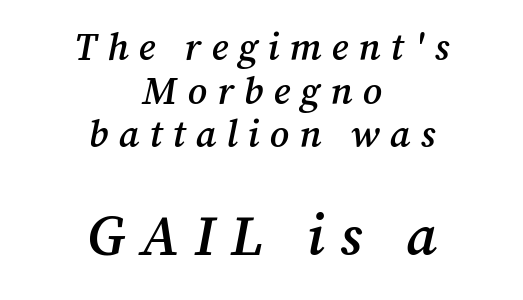
The image shows 57 px semibold serif type, italic (leaning right); set centered, tight line spacing (1.15x), unusually wide letter spacing (+0.27 em), not underlined; the second (bottom) block is 1.5x larger; medium stroke contrast and a medium x-height.
